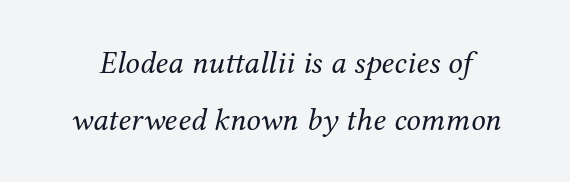
Q: Is the text bold? A: No.
Q: Is the text italic (slanted)? A: Yes, it leans right by about 12 degrees.
Q: Is the typeface a serif or a sans-serif typeface? A: Serif.
Q: Is the text underlined? A: No.
Q: Is the spacing between letters normal or unusually wide? A: Normal.
Q: Width (condensed, normal, or wide)? A: Normal.
Q: Stroke contrast? A: Medium.
Q: x-height? A: Medium.
Q: Monospaced? A: No.
